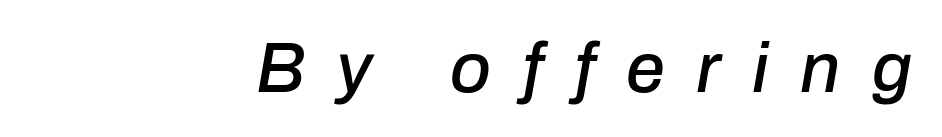
{"italic": "yes", "lean": "right", "slant_degrees": 10, "width": "normal", "stroke_contrast": "low", "x_height": "medium", "monospaced": "no", "underline": "no", "align": "right", "letter_spacing": "wide", "letter_spacing_em": 0.45, "glyph_px": 70}
